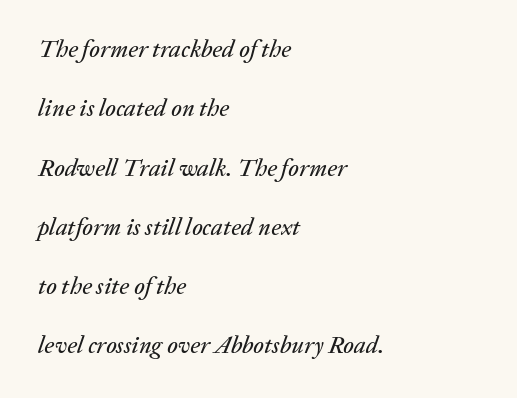
{"italic": "yes", "lean": "right", "slant_degrees": 20, "underline": "no", "align": "left", "line_spacing": "loose", "line_spacing_ratio": 2.47, "letter_spacing": "normal", "letter_spacing_em": 0.0, "glyph_px": 24}
